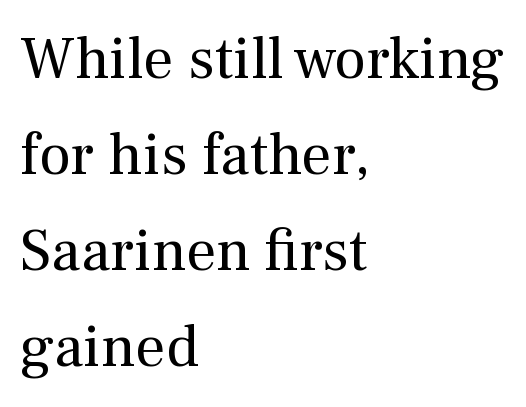
{"serif": "yes", "italic": "no", "bold": "no", "weight": "regular", "width": "normal", "stroke_contrast": "medium", "x_height": "medium", "monospaced": "no", "underline": "no", "align": "left", "line_spacing": "normal", "line_spacing_ratio": 1.6, "letter_spacing": "normal", "letter_spacing_em": 0.0, "glyph_px": 60}
